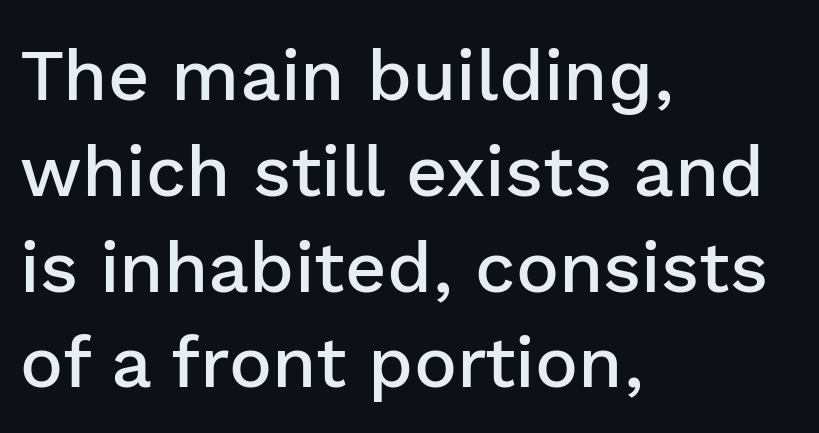
{"serif": "no", "italic": "no", "bold": "semi", "weight": "semibold", "width": "normal", "stroke_contrast": "low", "x_height": "medium", "monospaced": "no", "underline": "no", "align": "left", "line_spacing": "normal", "line_spacing_ratio": 1.33, "letter_spacing": "normal", "letter_spacing_em": 0.0, "glyph_px": 72}
